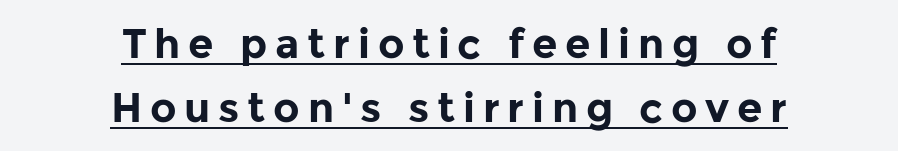
Q: Is the text bold? A: Yes.
Q: Is the text italic (slanted)? A: No, it is upright.
Q: Is the typeface a serif or a sans-serif typeface? A: Sans-serif.
Q: Is the text underlined? A: Yes.
Q: How is the paragraph aligned? A: Centered.
Q: Is the spacing between lines tight, normal or loose? A: Normal.
Q: Width (condensed, normal, or wide)? A: Normal.
Q: Stroke contrast? A: Low.
Q: x-height? A: Medium.
Q: Monospaced? A: No.
